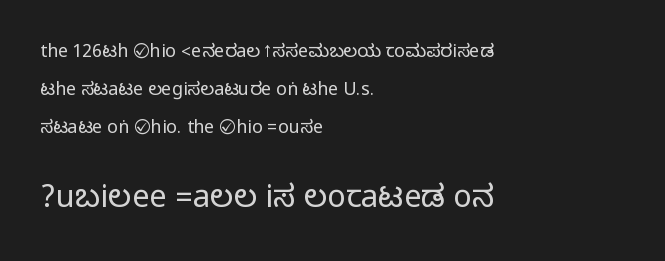
{"serif": "no", "italic": "no", "width": "condensed", "stroke_contrast": "medium", "monospaced": "no", "underline": "no", "align": "left", "line_spacing": "loose", "line_spacing_ratio": 2.1, "letter_spacing": "normal", "letter_spacing_em": 0.0, "larger_block": "second", "size_ratio": 1.72, "glyph_px": 31}
